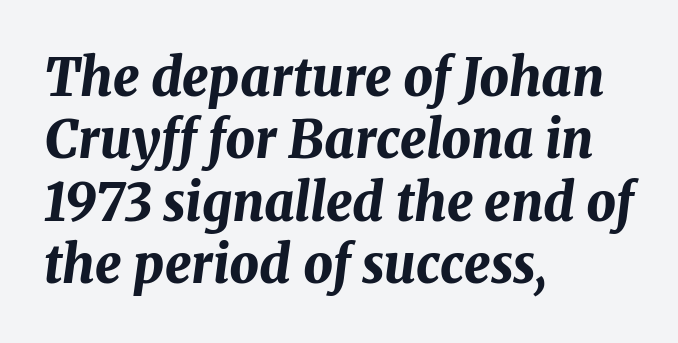
The image shows 52 px bold type, italic (leaning right); set left-aligned, line spacing 1.2x, normal letter spacing, not underlined; medium stroke contrast and a medium x-height.
